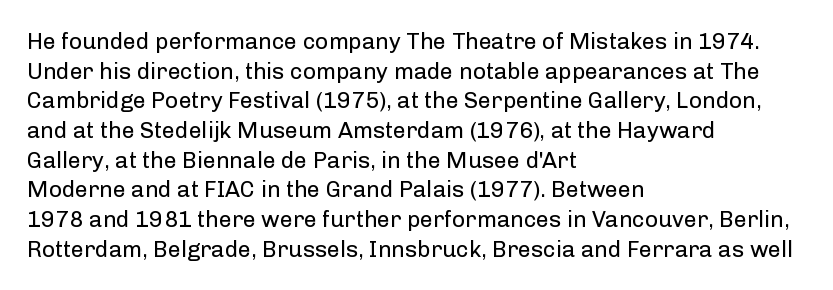
The image shows 23 px text type, upright; set left-aligned, normal line spacing (1.29x), normal letter spacing, not underlined.
